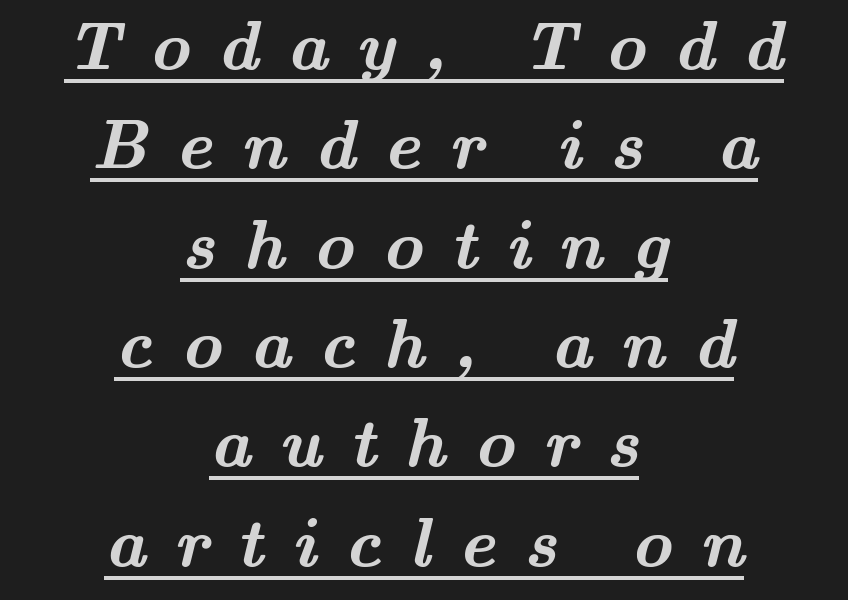
{"serif": "yes", "bold": "yes", "weight": "semibold", "width": "wide", "stroke_contrast": "medium", "x_height": "small", "monospaced": "no", "underline": "yes", "align": "center", "line_spacing": "normal", "line_spacing_ratio": 1.44, "letter_spacing": "wide", "letter_spacing_em": 0.41, "glyph_px": 69}
